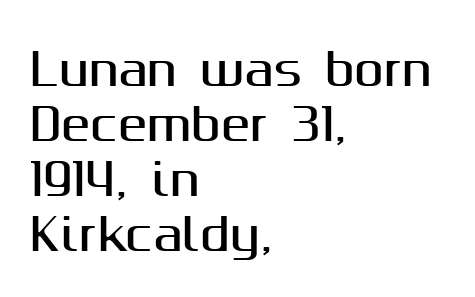
{"serif": "no", "italic": "no", "width": "normal", "stroke_contrast": "medium", "x_height": "medium", "monospaced": "no", "underline": "no", "align": "left", "line_spacing": "normal", "line_spacing_ratio": 1.25, "letter_spacing": "normal", "letter_spacing_em": 0.0, "glyph_px": 44}
